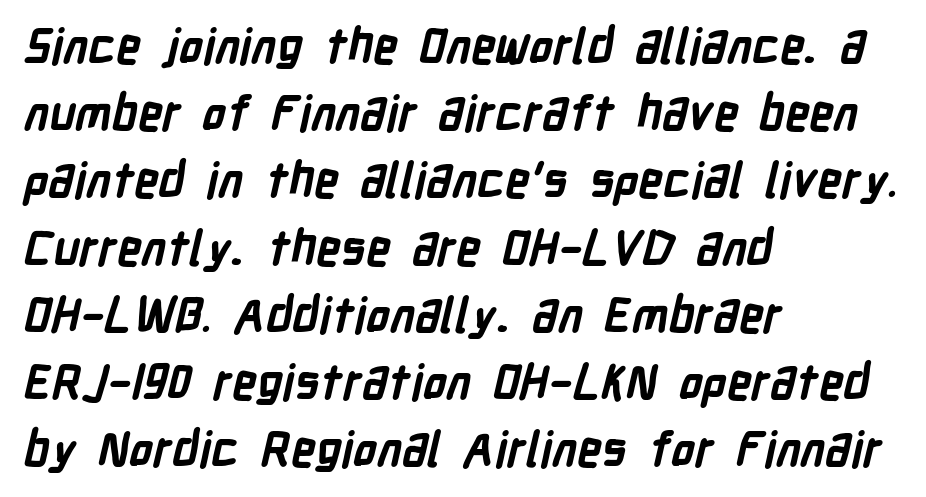
{"serif": "no", "bold": "yes", "weight": "bold", "width": "condensed", "stroke_contrast": "low", "x_height": "medium", "monospaced": "no", "underline": "no", "align": "left", "line_spacing": "normal", "line_spacing_ratio": 1.4, "letter_spacing": "normal", "letter_spacing_em": 0.0, "glyph_px": 48}
